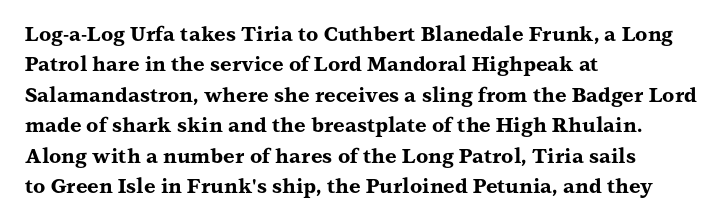
{"italic": "no", "bold": "yes", "underline": "no", "align": "left", "line_spacing": "normal", "line_spacing_ratio": 1.52, "letter_spacing": "normal", "letter_spacing_em": 0.0, "glyph_px": 20}
